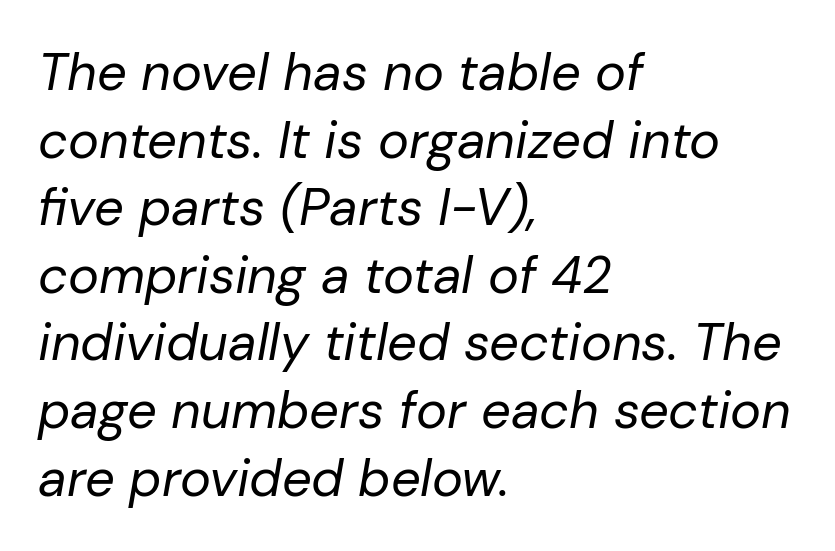
Q: Is the text bold? A: No.
Q: Is the text italic (slanted)? A: Yes, it leans right by about 10 degrees.
Q: Is the text underlined? A: No.
Q: How is the paragraph aligned? A: Left-aligned.
Q: Is the spacing between letters normal or unusually wide? A: Normal.
Q: Is the spacing between lines tight, normal or loose? A: Normal.
Q: Width (condensed, normal, or wide)? A: Normal.
Q: Stroke contrast? A: Low.
Q: x-height? A: Medium.
Q: Monospaced? A: No.
